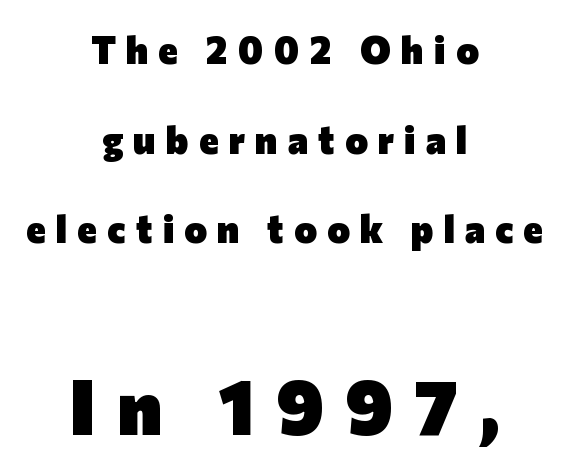
Q: Is the text bold? A: Yes.
Q: Is the text italic (slanted)? A: No, it is upright.
Q: Is the typeface a serif or a sans-serif typeface? A: Sans-serif.
Q: Is the text underlined? A: No.
Q: How is the paragraph aligned? A: Centered.
Q: Is the spacing between letters normal or unusually wide? A: Unusually wide.
Q: Is the spacing between lines tight, normal or loose? A: Loose.
Q: Which block of text is set in a larger size, the first (top) or the second (bottom)? A: The second (bottom) one.
Q: Width (condensed, normal, or wide)? A: Normal.
Q: Stroke contrast? A: Low.
Q: x-height? A: Medium.
Q: Monospaced? A: No.
